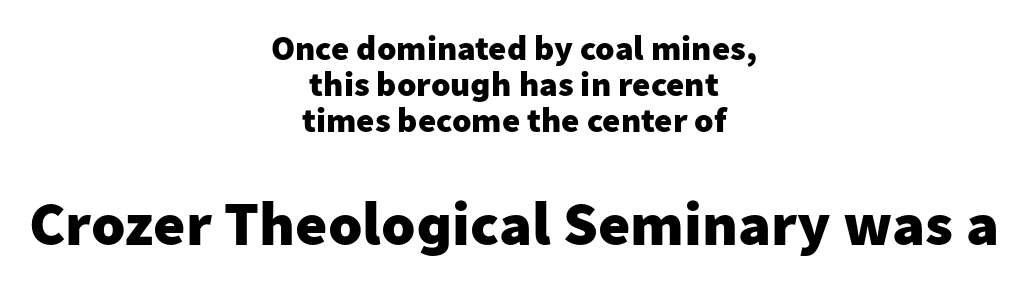
{"serif": "no", "italic": "no", "bold": "yes", "weight": "heavy", "width": "normal", "stroke_contrast": "low", "x_height": "medium", "monospaced": "no", "underline": "no", "align": "center", "line_spacing": "tight", "line_spacing_ratio": 1.03, "letter_spacing": "normal", "letter_spacing_em": 0.0, "larger_block": "second", "size_ratio": 1.77, "glyph_px": 62}
